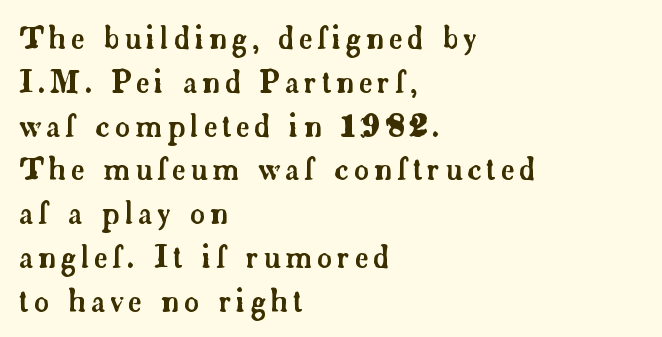
Q: Is the text italic (slanted)? A: No, it is upright.
Q: Is the typeface a serif or a sans-serif typeface? A: Serif.
Q: Is the text underlined? A: No.
Q: How is the paragraph aligned? A: Left-aligned.
Q: Is the spacing between lines tight, normal or loose? A: Normal.
Q: Width (condensed, normal, or wide)? A: Normal.
Q: Stroke contrast? A: Low.
Q: x-height? A: Small.
Q: Monospaced? A: No.
